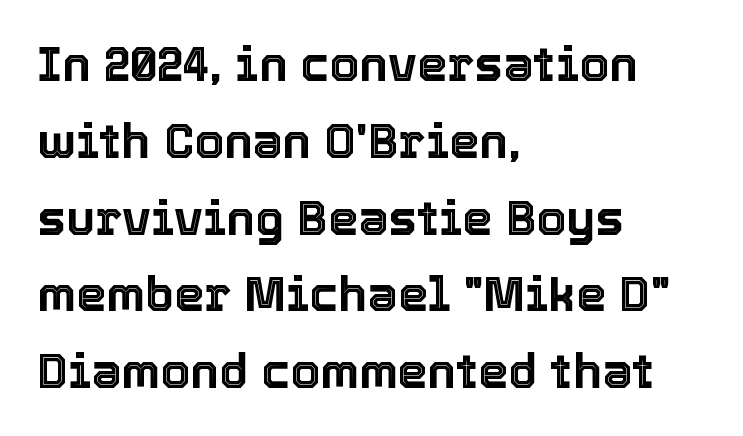
The image shows 48 px text type, upright; set left-aligned, normal line spacing (1.6x), normal letter spacing, not underlined; a medium x-height.
